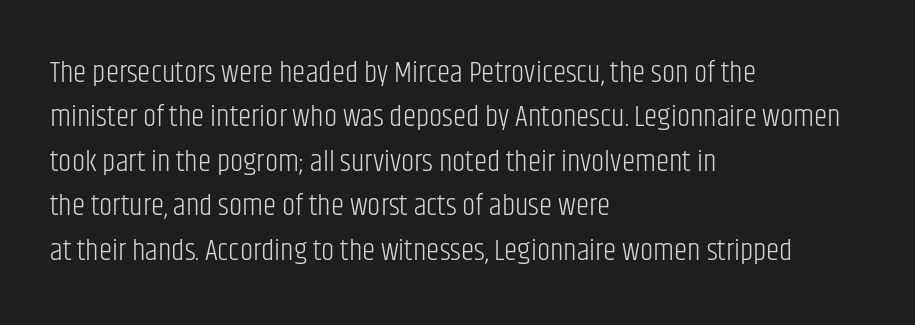
{"serif": "no", "italic": "no", "bold": "no", "weight": "light", "width": "condensed", "stroke_contrast": "low", "x_height": "large", "monospaced": "no", "underline": "no", "align": "left", "line_spacing": "normal", "line_spacing_ratio": 1.48, "letter_spacing": "normal", "letter_spacing_em": 0.0, "glyph_px": 30}
